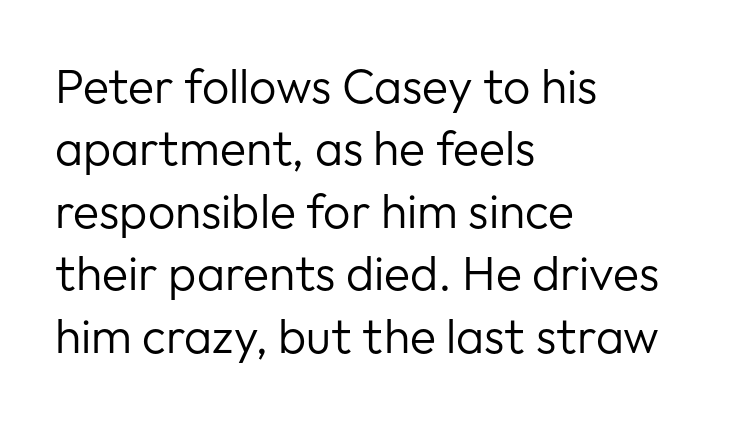
You can tell from the bare stems that sans-serif type was used. Each letter keeps its own natural width here, so spacing adapts to shape. A student would call this left alignment; a typographer would say flush left, rag right. The type is set solid horizontally, with unmodified tracking. Every stem runs plumb, perpendicular to the baseline. Plain, unruled lines of type.
